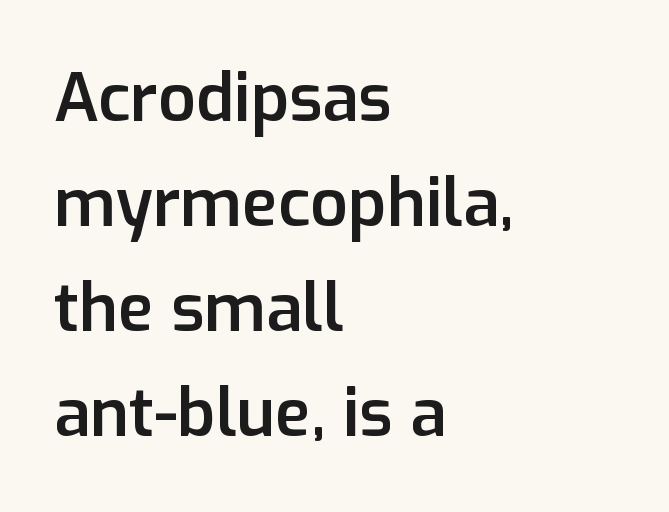
{"serif": "no", "italic": "no", "bold": "semi", "weight": "semibold", "width": "normal", "stroke_contrast": "low", "x_height": "medium", "monospaced": "no", "underline": "no", "align": "left", "line_spacing": "normal", "line_spacing_ratio": 1.59, "letter_spacing": "normal", "letter_spacing_em": 0.0, "glyph_px": 66}
